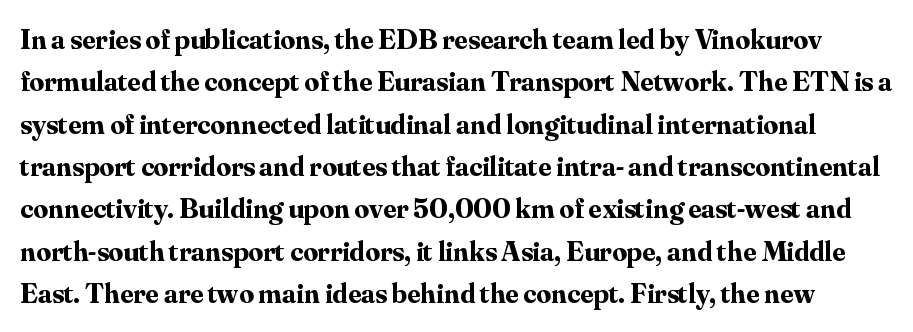
The image shows 29 px bold serif type, upright; set normal line spacing (1.46x), normal letter spacing, not underlined; medium stroke contrast and a small x-height.
